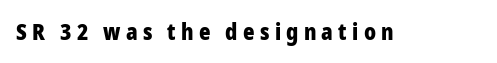
{"italic": "no", "bold": "yes", "underline": "no", "letter_spacing": "wide", "letter_spacing_em": 0.24, "glyph_px": 22}
